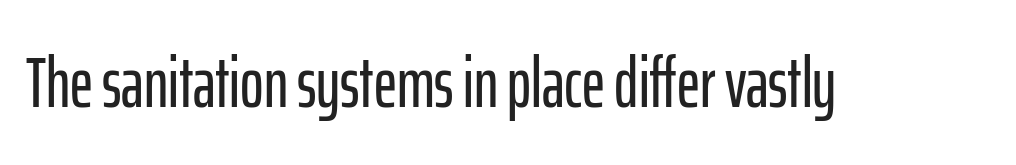
The image shows 71 px condensed sans-serif type, upright; set normal letter spacing, not underlined; low stroke contrast and a medium x-height.
